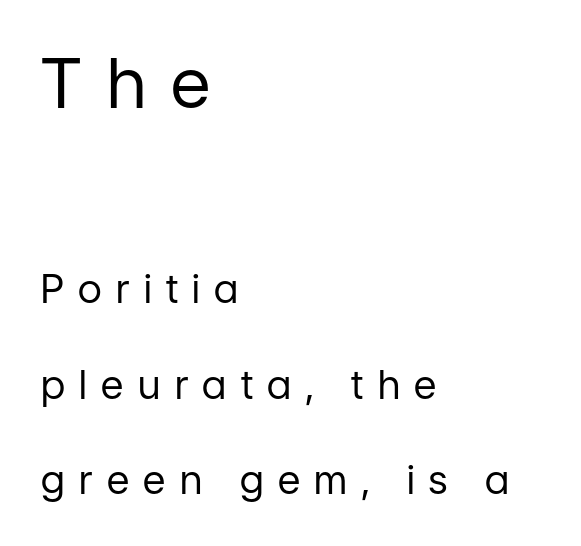
Q: Is the text bold? A: No.
Q: Is the text italic (slanted)? A: No, it is upright.
Q: Is the typeface a serif or a sans-serif typeface? A: Sans-serif.
Q: Is the text underlined? A: No.
Q: How is the paragraph aligned? A: Left-aligned.
Q: Is the spacing between letters normal or unusually wide? A: Unusually wide.
Q: Is the spacing between lines tight, normal or loose? A: Loose.
Q: Which block of text is set in a larger size, the first (top) or the second (bottom)? A: The first (top) one.
Q: Width (condensed, normal, or wide)? A: Normal.
Q: Stroke contrast? A: Low.
Q: x-height? A: Medium.
Q: Monospaced? A: No.
